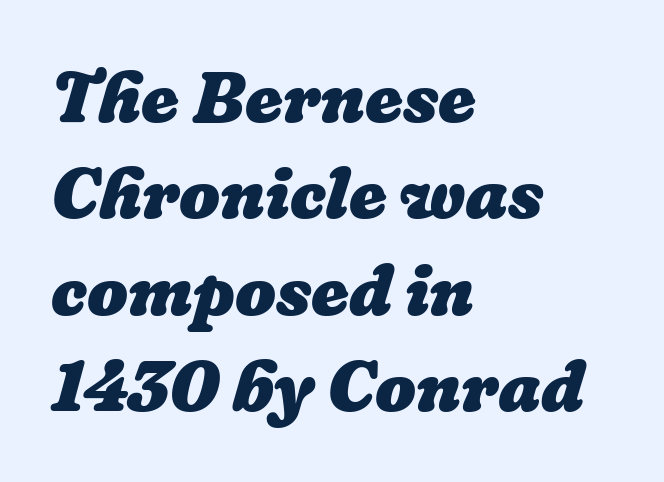
The image shows 72 px heavy type; set left-aligned, normal line spacing (1.34x), normal letter spacing, not underlined; low stroke contrast and a medium x-height.
